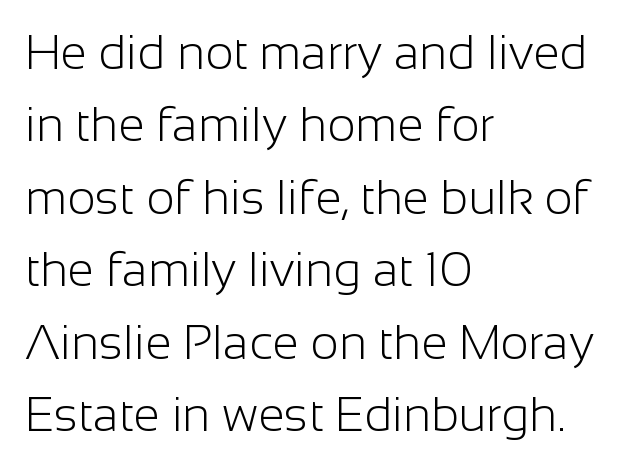
{"serif": "no", "italic": "no", "bold": "no", "weight": "light", "width": "normal", "stroke_contrast": "low", "x_height": "medium", "monospaced": "no", "underline": "no", "align": "left", "line_spacing": "normal", "line_spacing_ratio": 1.51, "letter_spacing": "normal", "letter_spacing_em": 0.0, "glyph_px": 48}
